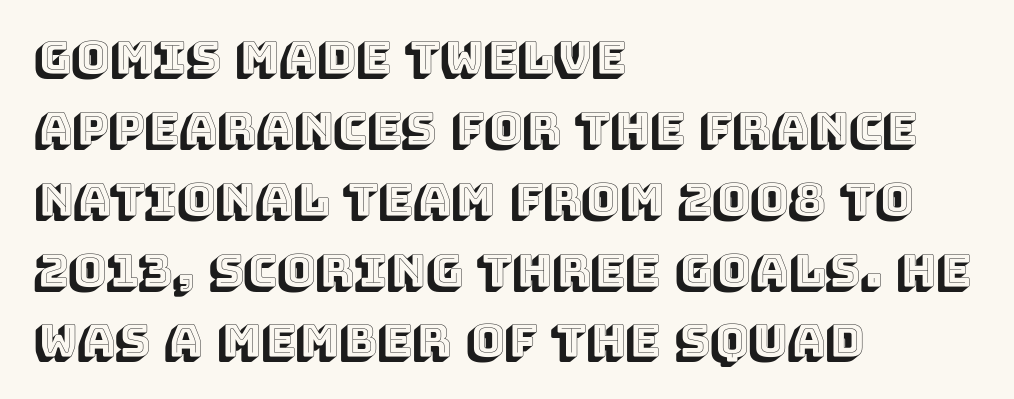
The passage is arranged the way most books set body copy — flush left. Standard letterfit; no display-style spreading of the glyphs. Words float on clear page, feet unadorned. You could not count columns in this text — the font is proportionally spaced. The type sits square on the baseline with zero lean.
